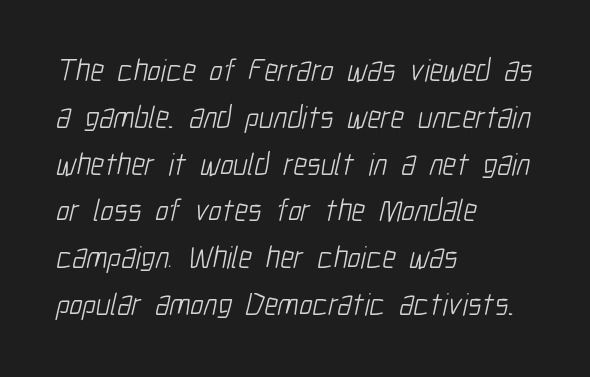
The image shows 31 px light, condensed sans-serif type; set left-aligned, normal line spacing (1.51x), normal letter spacing, not underlined; low stroke contrast and a medium x-height.
